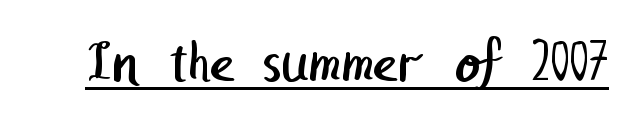
Weight: not bold — regular or lighter. How are the letters spaced? Ordinarily, with no added tracking. What kind of face is this? One without serifs — a sans. The passage shown is underscored from start to finish.
